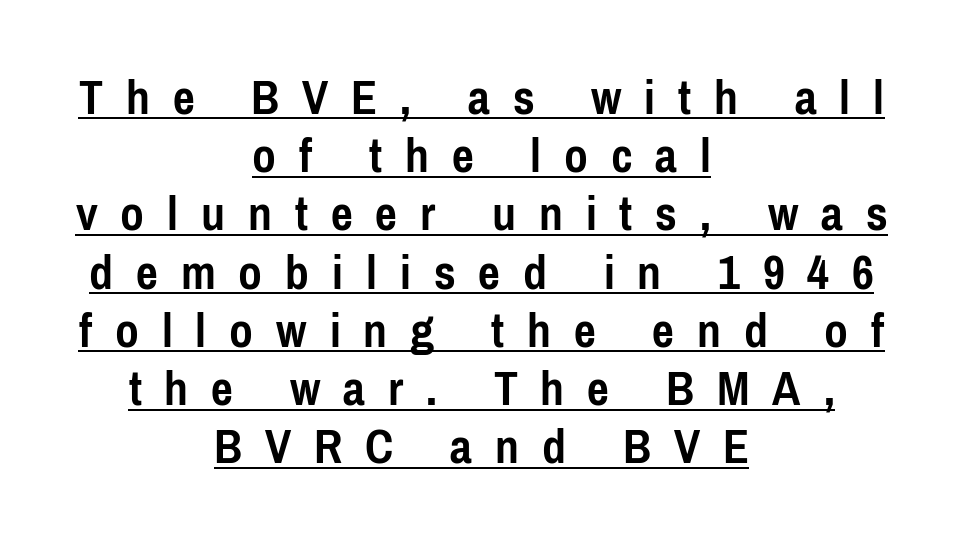
{"serif": "no", "italic": "no", "bold": "yes", "weight": "semibold", "width": "condensed", "stroke_contrast": "low", "x_height": "medium", "monospaced": "no", "underline": "yes", "align": "center", "line_spacing": "tight", "line_spacing_ratio": 1.12, "letter_spacing": "wide", "letter_spacing_em": 0.44, "glyph_px": 52}
